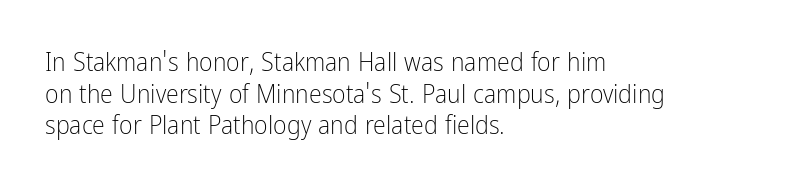
Nope, not italic — everything's standing straight. The font is comparable to plain body text, perhaps lighter. Inter-character spacing is left at the font's built-in metrics. The zone under the glyphs is completely vacant. These lines are set flush left with a ragged right edge.
